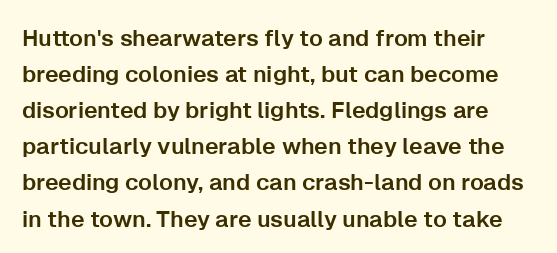
{"italic": "no", "underline": "no", "line_spacing": "normal", "line_spacing_ratio": 1.57, "letter_spacing": "normal", "letter_spacing_em": 0.0, "glyph_px": 23}
